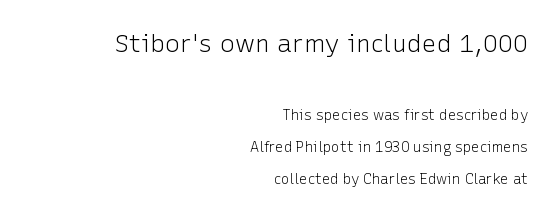
The image shows 25 px text type, upright; set right-aligned, loose line spacing (2.31x), normal letter spacing, not underlined; the first (top) block is 1.79x larger.
